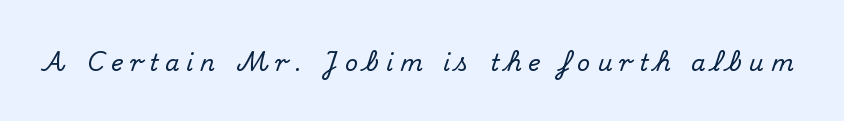
{"underline": "no", "letter_spacing": "wide", "letter_spacing_em": 0.3, "glyph_px": 23}
